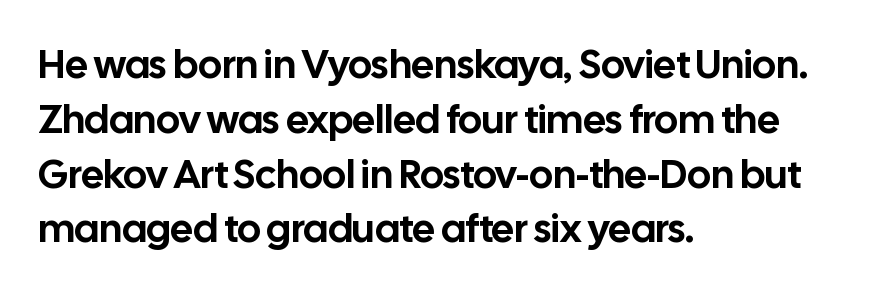
{"serif": "no", "italic": "no", "width": "normal", "stroke_contrast": "low", "x_height": "medium", "monospaced": "no", "underline": "no", "align": "left", "line_spacing": "normal", "line_spacing_ratio": 1.37, "letter_spacing": "normal", "letter_spacing_em": 0.0, "glyph_px": 40}
